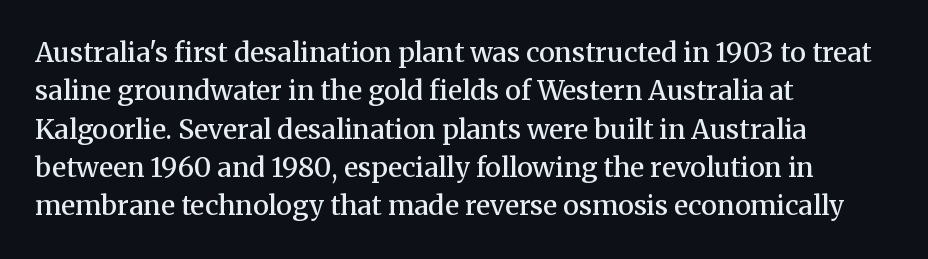
{"italic": "no", "bold": "semi", "underline": "no", "align": "left", "line_spacing": "normal", "line_spacing_ratio": 1.42, "letter_spacing": "normal", "letter_spacing_em": 0.0, "glyph_px": 27}
